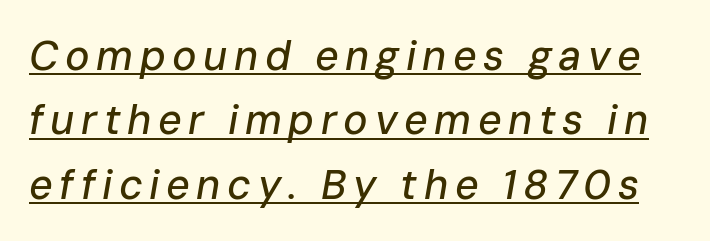
The image shows 41 px text type, italic (leaning right); set normal line spacing (1.57x), underlined; low stroke contrast and a medium x-height.
